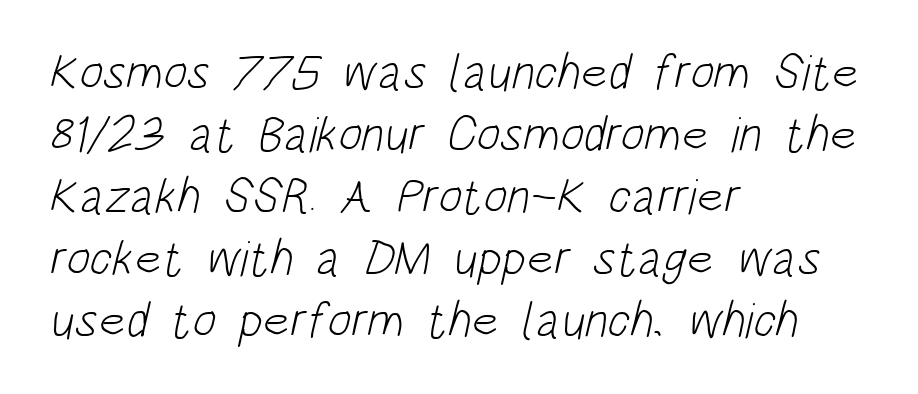
{"serif": "no", "bold": "no", "weight": "light", "width": "condensed", "stroke_contrast": "low", "x_height": "large", "monospaced": "no", "underline": "no", "align": "left", "line_spacing_ratio": 1.24, "letter_spacing": "normal", "letter_spacing_em": 0.0, "glyph_px": 50}
